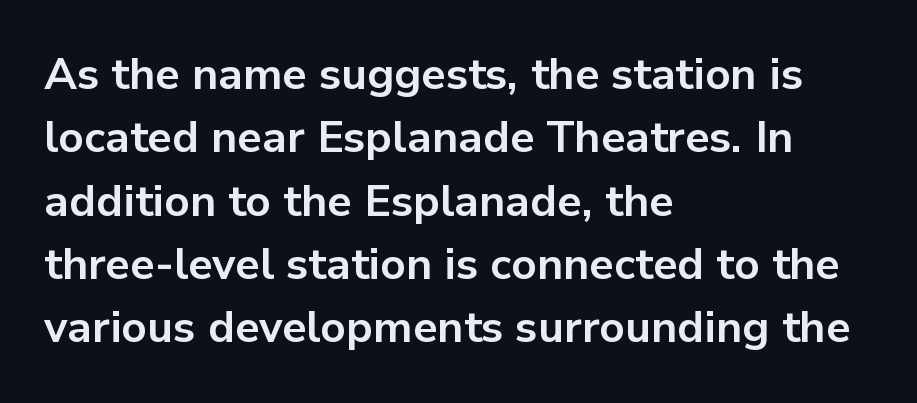
{"serif": "no", "italic": "no", "bold": "yes", "weight": "bold", "width": "normal", "stroke_contrast": "low", "x_height": "medium", "monospaced": "no", "underline": "no", "align": "left", "line_spacing": "normal", "line_spacing_ratio": 1.44, "letter_spacing": "normal", "letter_spacing_em": 0.0, "glyph_px": 44}
